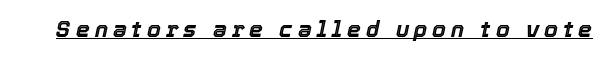
The image shows 22 px text type, italic (leaning right); set unusually wide letter spacing (+0.23 em), underlined.
